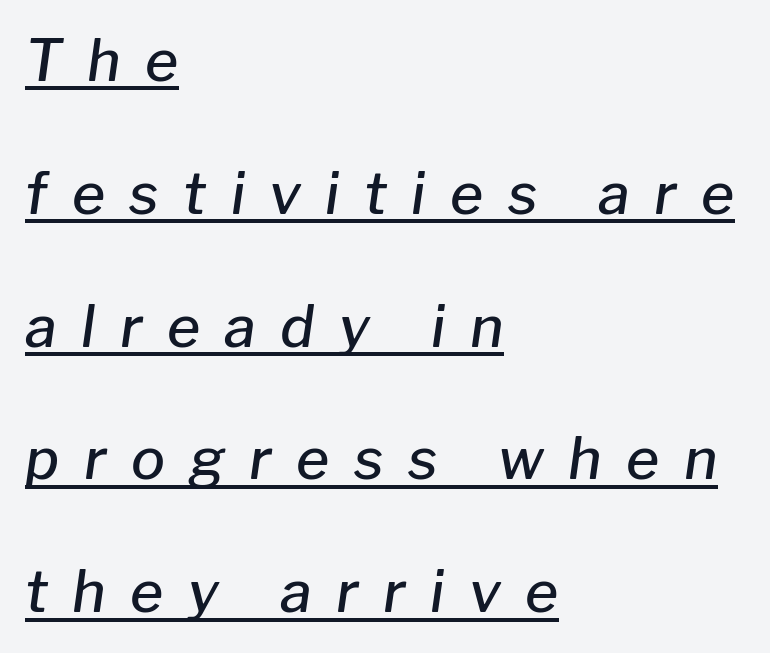
You could fit nearly another row in the gap between these rows. A typesetter would call this proportional, since set widths differ per character. Short note: letters widely spaced. In terms of posture, this sample is oblique.
